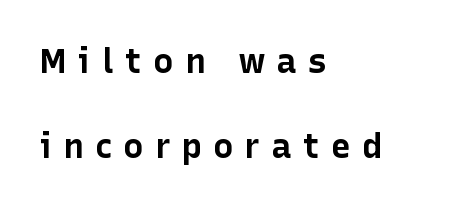
The image shows 34 px bold sans-serif type, upright; set left-aligned, loose line spacing (2.49x), unusually wide letter spacing (+0.33 em), not underlined; low stroke contrast and a medium x-height.
